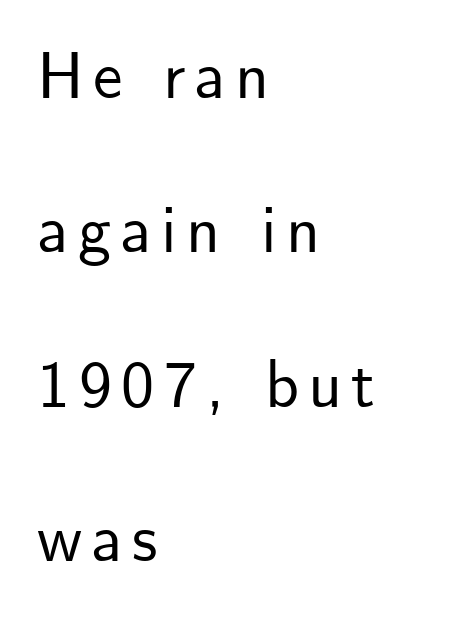
{"serif": "no", "italic": "no", "width": "normal", "stroke_contrast": "low", "x_height": "small", "monospaced": "no", "underline": "no", "align": "left", "line_spacing": "loose", "line_spacing_ratio": 2.34, "glyph_px": 66}
